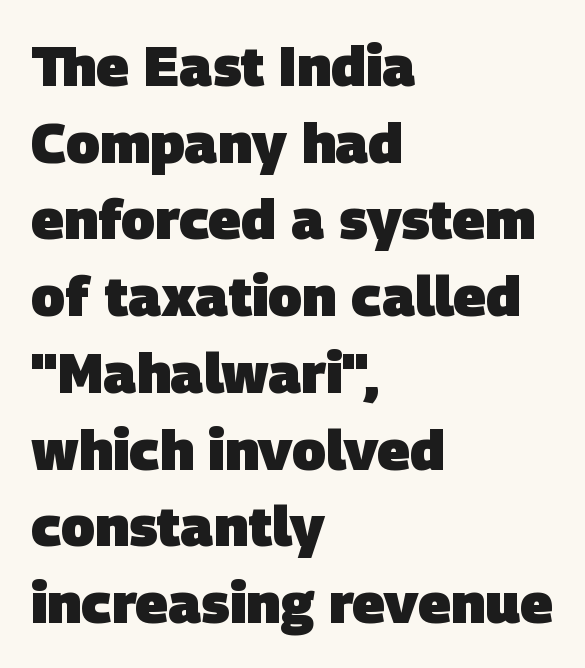
The image shows 56 px heavy sans-serif type; set left-aligned, normal line spacing (1.37x), normal letter spacing, not underlined; low stroke contrast and a large x-height.
